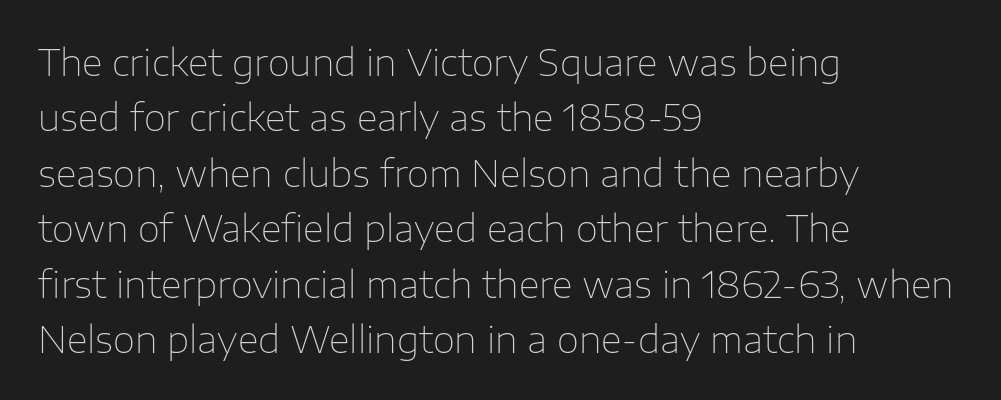
Decoration check: the copy has no underline. The axis of the letterforms is exactly vertical. This sample uses a sans-serif face. The cut favours lightness, reaching ordinary text weight at its darkest.
